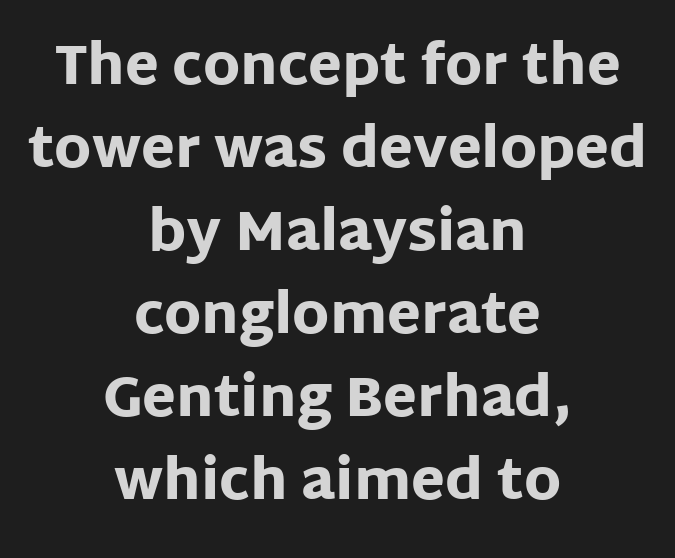
You could call the tracking neutral — neither tight nor loose. Stroke terminals: plain, sans-serif. Posture: straight, roman, zero tilt. Typographic density is high because the face is bold.
